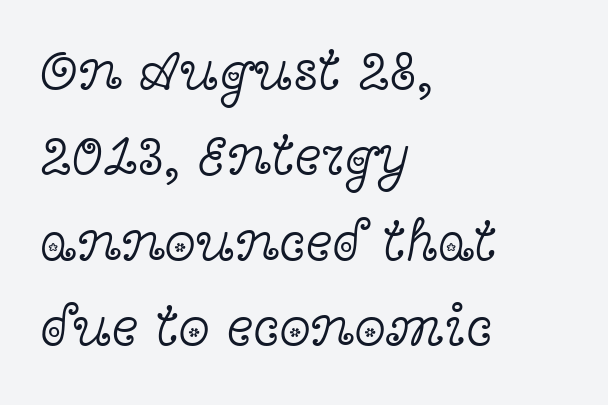
Nope, not italic — everything's standing straight. Normally led — the rows are evenly, conventionally spaced. The face used here is seriffed, in the tradition of book romans. The face used here is rendered with its standard letterfit. Caption: face not bold, strokes unweighted.
